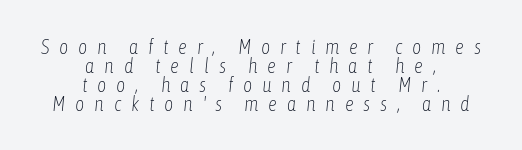
The space directly below the letters is spotless. Leading is clearly below the norm, producing a dense column. These lines were composed using italics. Inter-character spacing is expanded well beyond the font's built-in metrics. Counters stay open thanks to moderate or lighter strokes. The rendering positions every line midway between the sides.
